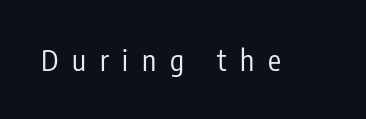
{"serif": "no", "italic": "no", "bold": "no", "weight": "regular", "width": "condensed", "stroke_contrast": "low", "x_height": "medium", "monospaced": "no", "underline": "no", "letter_spacing": "wide", "letter_spacing_em": 0.47, "glyph_px": 29}
